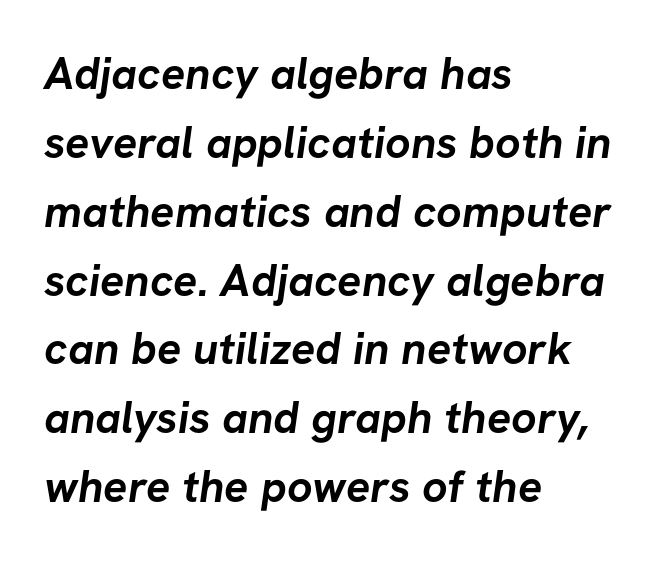
No word sits above an underline. How would I describe the line gaps? Plain and ordinary. Typographic density is high because the face is bold. No feet cap the strokes, marking this as sans-serif type. Proportional: the letters do not fall into vertical columns.
